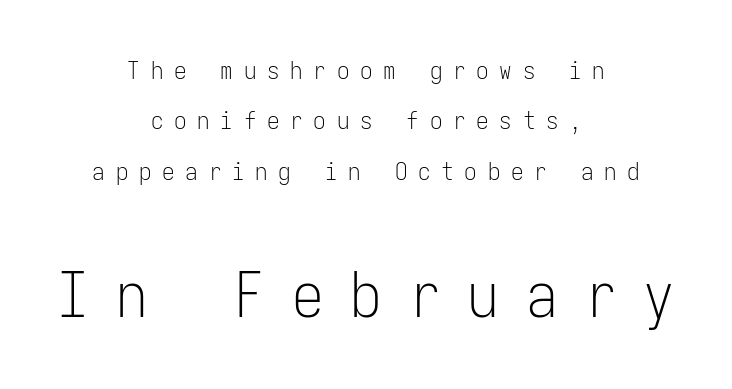
Q: Is the text bold? A: No.
Q: Is the text italic (slanted)? A: No, it is upright.
Q: Is the typeface a serif or a sans-serif typeface? A: Sans-serif.
Q: Is the text underlined? A: No.
Q: How is the paragraph aligned? A: Centered.
Q: Is the spacing between letters normal or unusually wide? A: Unusually wide.
Q: Is the spacing between lines tight, normal or loose? A: Loose.
Q: Which block of text is set in a larger size, the first (top) or the second (bottom)? A: The second (bottom) one.
Q: Width (condensed, normal, or wide)? A: Condensed.
Q: Stroke contrast? A: Low.
Q: x-height? A: Medium.
Q: Monospaced? A: Yes.
